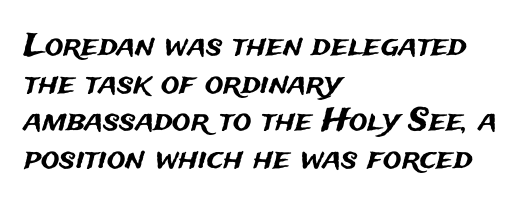
If you drew a ruler down the left edge, every line would touch it. Tracking value appears to be zero — textbook default spacing. A clean baseline with only descenders dipping below it. Character widths vary here, with narrow letters taking less room than wide ones. These lines are composed in type without serifs.
